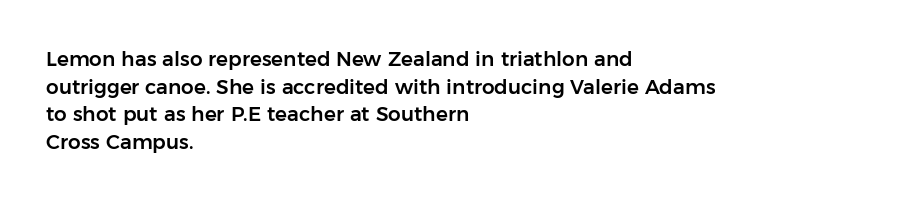
The image shows 20 px text type, upright; set left-aligned, normal line spacing (1.38x), normal letter spacing, not underlined.
